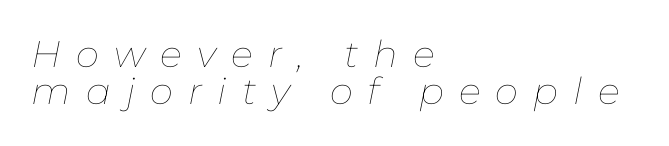
Q: Is the text bold? A: No.
Q: Is the text italic (slanted)? A: Yes, it leans right by about 11 degrees.
Q: Is the text underlined? A: No.
Q: How is the paragraph aligned? A: Left-aligned.
Q: Is the spacing between letters normal or unusually wide? A: Unusually wide.
Q: Is the spacing between lines tight, normal or loose? A: Tight.
Q: Width (condensed, normal, or wide)? A: Normal.
Q: Stroke contrast? A: Low.
Q: x-height? A: Medium.
Q: Monospaced? A: No.
